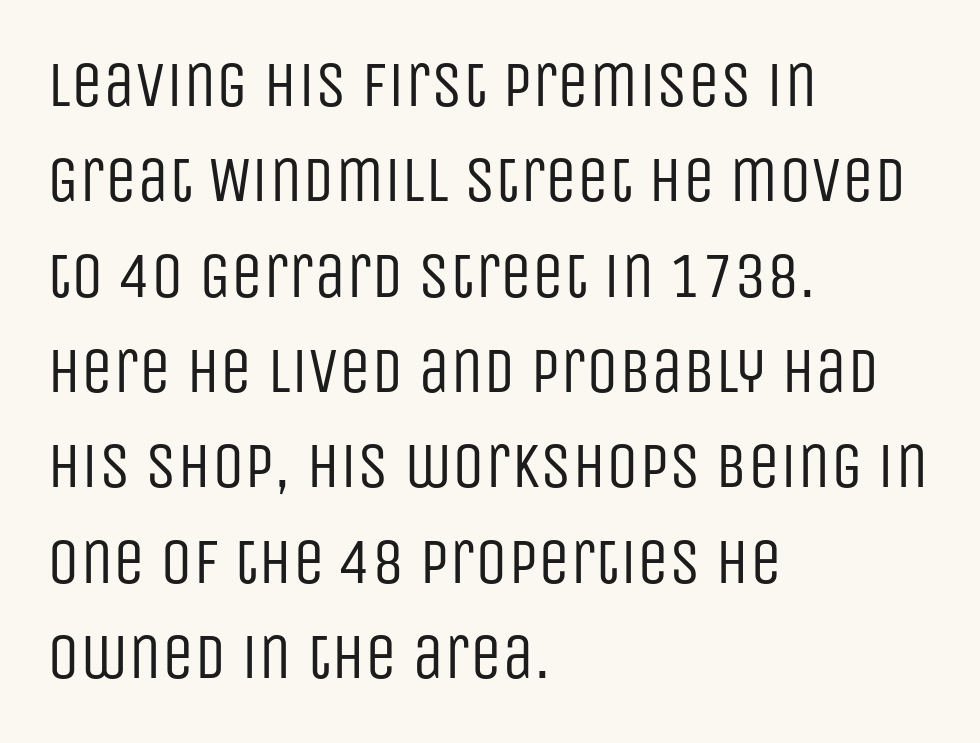
Q: Is the text bold? A: No.
Q: Is the text italic (slanted)? A: No, it is upright.
Q: Is the typeface a serif or a sans-serif typeface? A: Sans-serif.
Q: Is the text underlined? A: No.
Q: How is the paragraph aligned? A: Left-aligned.
Q: Is the spacing between letters normal or unusually wide? A: Normal.
Q: Is the spacing between lines tight, normal or loose? A: Normal.
Q: Width (condensed, normal, or wide)? A: Condensed.
Q: Stroke contrast? A: Low.
Q: x-height? A: Large.
Q: Monospaced? A: No.
